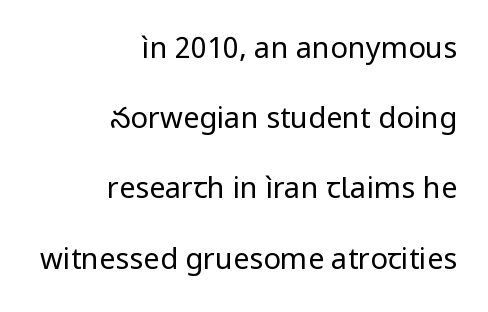
The image shows 29 px regular-weight sans-serif type, upright; set right-aligned, loose line spacing (2.42x), normal letter spacing, not underlined; low stroke contrast and a medium x-height.
